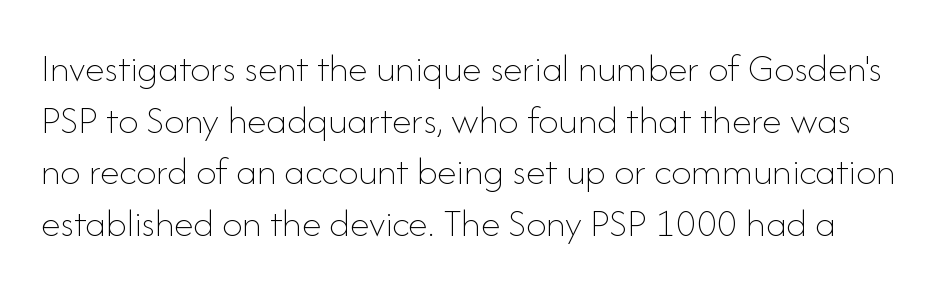
{"italic": "no", "bold": "no", "weight": "thin", "width": "normal", "stroke_contrast": "low", "x_height": "small", "monospaced": "no", "underline": "no", "line_spacing": "normal", "line_spacing_ratio": 1.29, "letter_spacing": "normal", "letter_spacing_em": 0.0, "glyph_px": 40}
